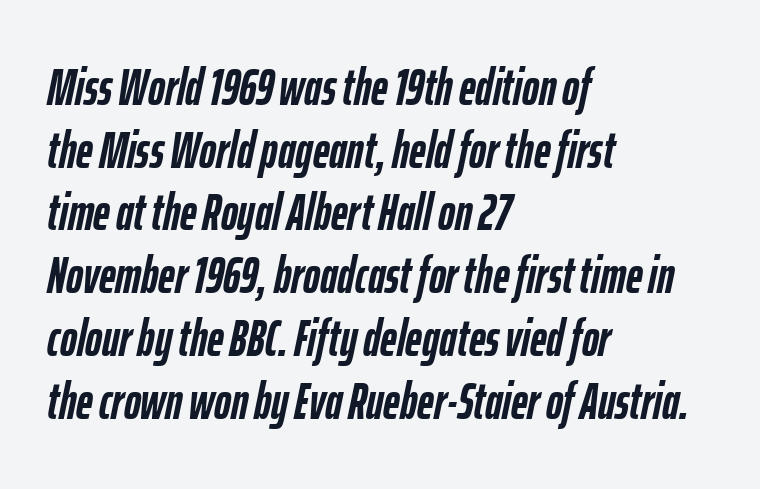
Q: Is the text bold? A: Yes.
Q: Is the text italic (slanted)? A: Yes, it leans right by about 12 degrees.
Q: Is the text underlined? A: No.
Q: How is the paragraph aligned? A: Left-aligned.
Q: Is the spacing between letters normal or unusually wide? A: Normal.
Q: Width (condensed, normal, or wide)? A: Condensed.
Q: Stroke contrast? A: Low.
Q: x-height? A: Medium.
Q: Monospaced? A: No.
